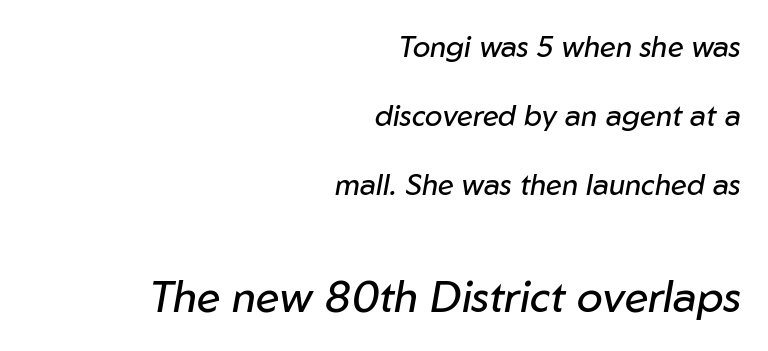
The lower block of text is set noticeably larger than the block above it. Just letters on the line, the space beneath them empty. The glyphs look as if they've been sheared to an angle. What stands out about the letter spacing? Nothing — it is the standard amount. The passage shown is typed in a proportional face where columns would drift.
